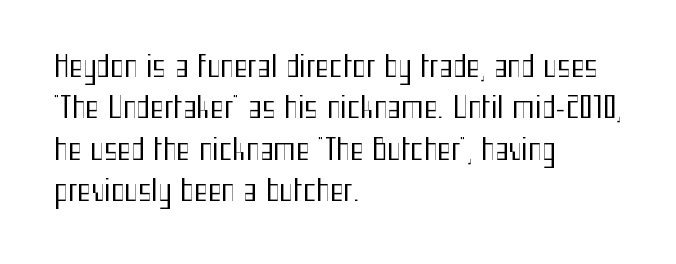
Q: Is the text bold? A: No.
Q: Is the text italic (slanted)? A: No, it is upright.
Q: Is the typeface a serif or a sans-serif typeface? A: Sans-serif.
Q: Is the text underlined? A: No.
Q: How is the paragraph aligned? A: Left-aligned.
Q: Is the spacing between letters normal or unusually wide? A: Normal.
Q: Is the spacing between lines tight, normal or loose? A: Normal.
Q: Width (condensed, normal, or wide)? A: Condensed.
Q: Stroke contrast? A: Medium.
Q: x-height? A: Medium.
Q: Monospaced? A: No.
